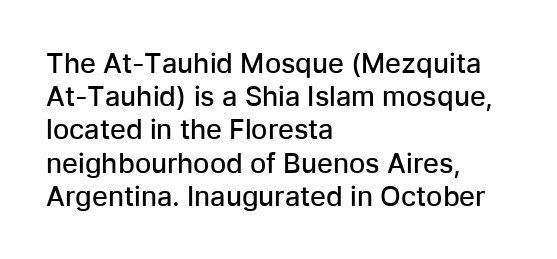
{"italic": "no", "bold": "semi", "underline": "no", "align": "left", "line_spacing_ratio": 1.23, "letter_spacing": "normal", "letter_spacing_em": 0.0, "glyph_px": 27}
